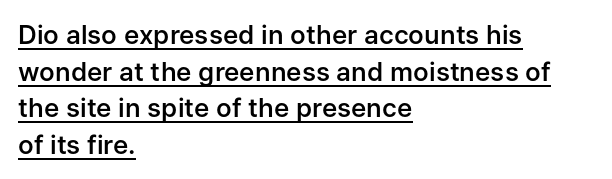
This is the in-between weight designers call semibold or demi. Emphasis is given by a line drawn under the lettering. Is there any slant? The stems are plumb. How are the letters spaced? Ordinarily, with no added tracking. If you measured baseline to baseline, you'd find a middling distance.
